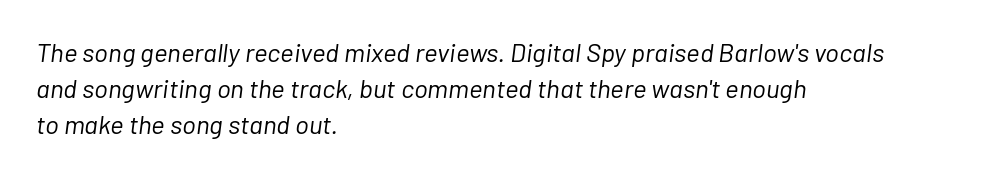
{"italic": "yes", "lean": "right", "slant_degrees": 7, "bold": "no", "underline": "no", "align": "left", "line_spacing": "normal", "line_spacing_ratio": 1.39, "letter_spacing": "normal", "letter_spacing_em": 0.0, "glyph_px": 26}
